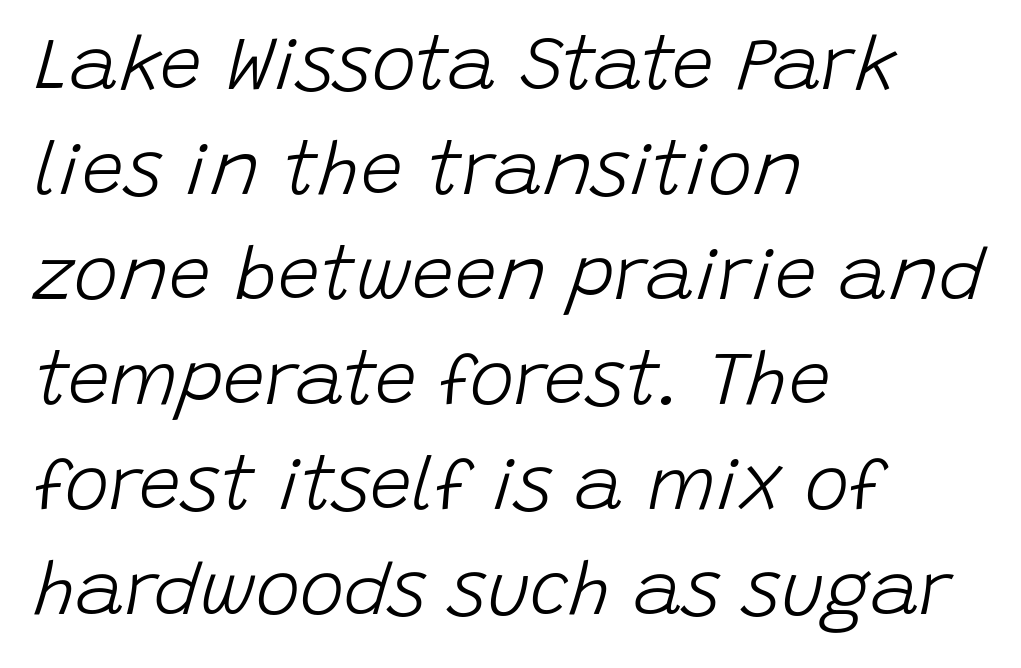
It's the slanting kind of type. The string is rendered with underlining switched off. Horizontal alignment here is leftward, the default for most running prose. Spacing between characters is what you'd get straight out of the box.
